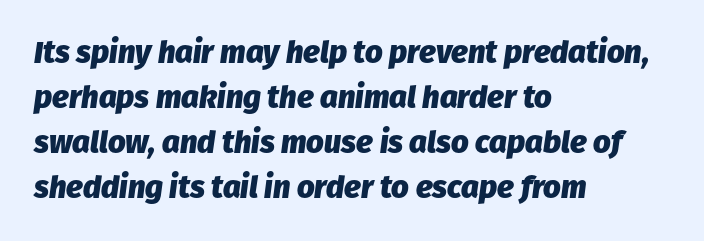
The image shows 31 px heavy type, italic (leaning right); set left-aligned, normal line spacing (1.45x), normal letter spacing, not underlined; low stroke contrast and a medium x-height.
